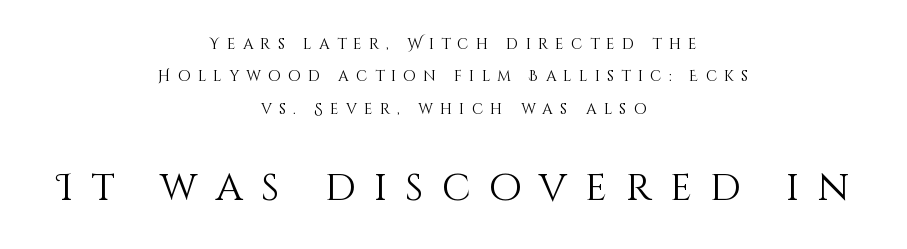
Do the letters lean? They stand straight. The line-height multiplier appears high, well above default. The weight would be labelled regular, book, light, or lighter still. Here the glyphs are tracked loosely, breaking word shapes into spaced letters.
